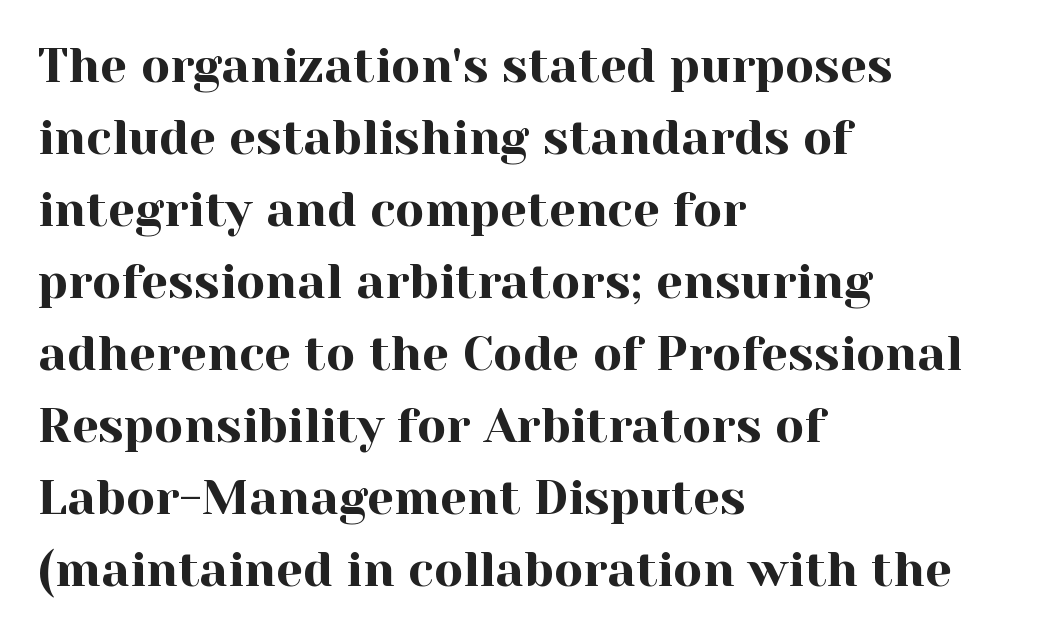
Only glyphs here, with clear space below each row. The passage is arranged the way most books set body copy — flush left. A roman cut, with each character standing at attention. These lines sit exactly where default settings would place them. In terms of letterspacing, this is plain default setting.
